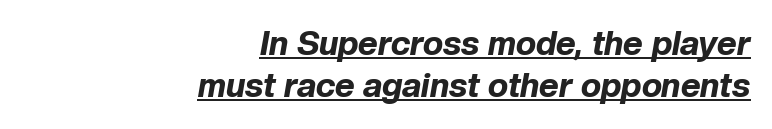
{"italic": "yes", "lean": "right", "slant_degrees": 10, "bold": "yes", "weight": "bold", "width": "normal", "stroke_contrast": "low", "x_height": "medium", "monospaced": "no", "underline": "yes", "align": "right", "line_spacing_ratio": 1.24, "letter_spacing": "normal", "letter_spacing_em": 0.0, "glyph_px": 34}
